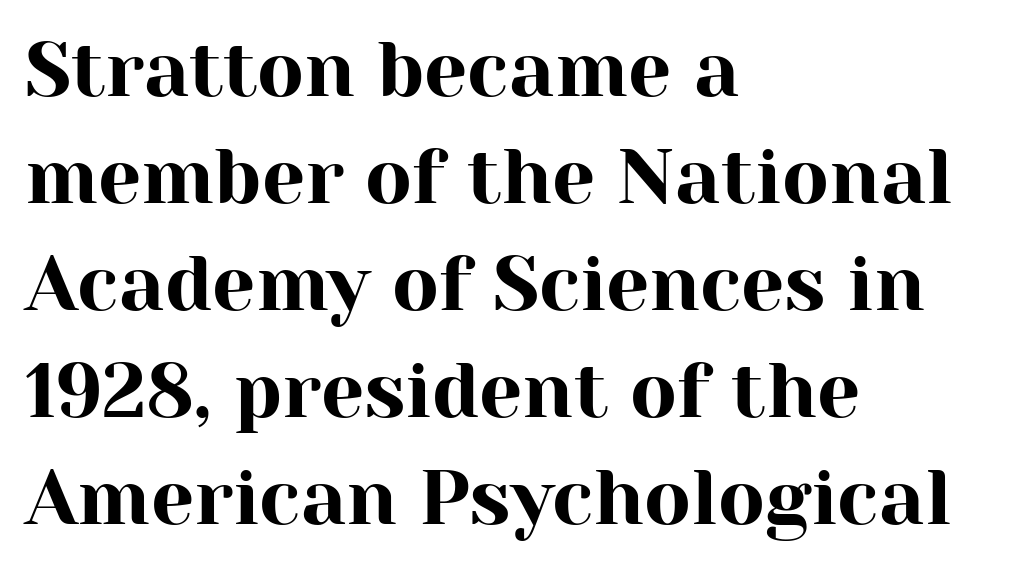
How are the letters spaced? Ordinarily, with no added tracking. The gap between lines stays unmarked. These lines are set flush left with a ragged right edge. The type family on display is of the serif kind. Vertically, the passage feels balanced, rows spaced as you'd expect. The letters advance in unequal steps, a hallmark of proportional type.
